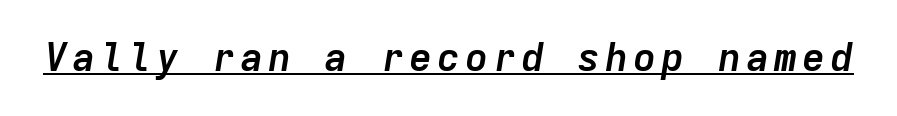
Spacing verdict: monospaced, one width for all characters. Caption: lettering with a line underneath. The characters look thick and weighty, a clear bold. It's the slanting kind of type.
